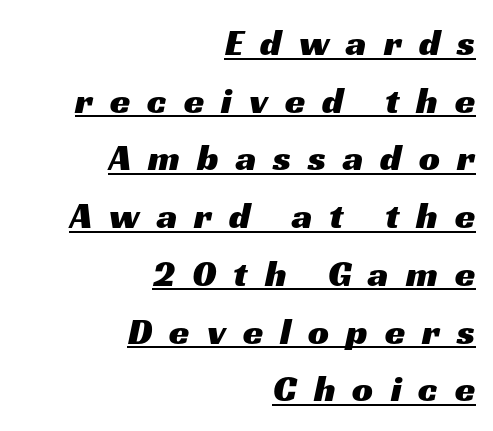
{"serif": "no", "width": "wide", "stroke_contrast": "medium", "x_height": "medium", "monospaced": "no", "underline": "yes", "align": "right", "line_spacing": "normal", "line_spacing_ratio": 1.56, "letter_spacing": "wide", "letter_spacing_em": 0.46, "glyph_px": 37}
